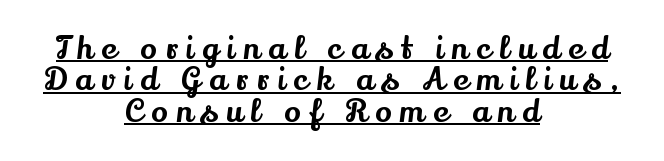
{"serif": "yes", "width": "normal", "stroke_contrast": "medium", "x_height": "small", "monospaced": "no", "underline": "yes", "align": "center", "line_spacing": "tight", "line_spacing_ratio": 1.01, "letter_spacing": "wide", "letter_spacing_em": 0.28, "glyph_px": 31}
